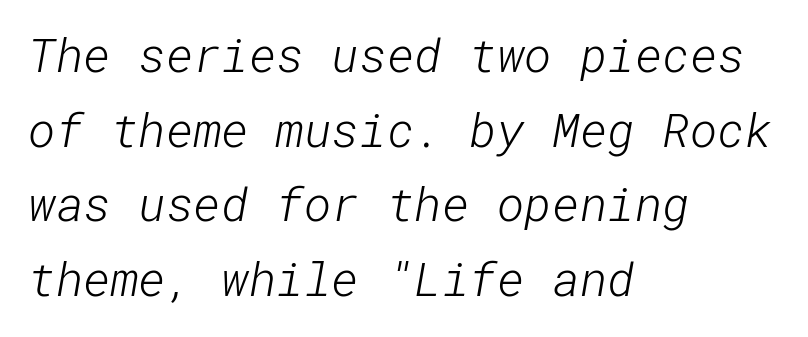
The characters display no serif detailing; their extremities are plain. Rows of type keep a routine distance in the vertical direction. Words float on clear page, feet unadorned. Short note: letters normally spaced.
